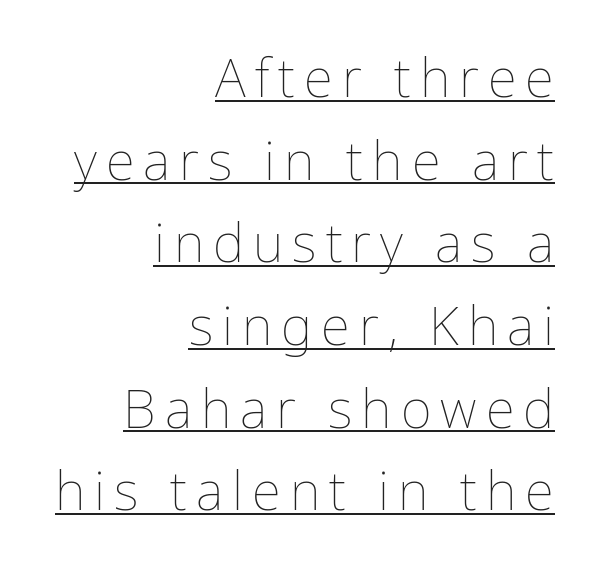
{"italic": "no", "bold": "no", "weight": "thin", "width": "normal", "stroke_contrast": "low", "x_height": "medium", "monospaced": "no", "underline": "yes", "align": "right", "line_spacing": "normal", "line_spacing_ratio": 1.56, "glyph_px": 53}
